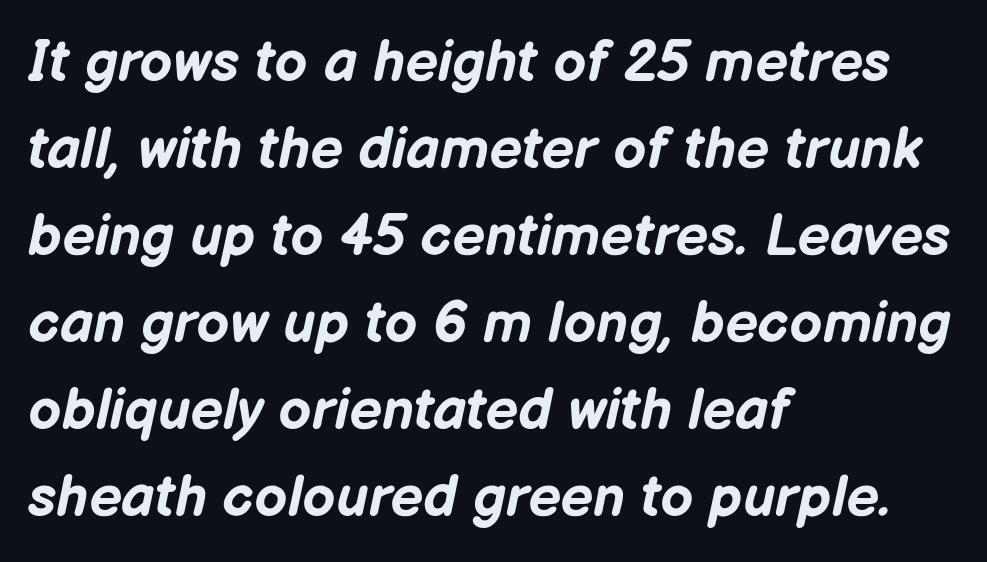
Q: Is the text bold? A: Yes.
Q: Is the text italic (slanted)? A: Yes, it leans right by about 12 degrees.
Q: Is the text underlined? A: No.
Q: How is the paragraph aligned? A: Left-aligned.
Q: Is the spacing between letters normal or unusually wide? A: Normal.
Q: Is the spacing between lines tight, normal or loose? A: Normal.
Q: Width (condensed, normal, or wide)? A: Normal.
Q: Stroke contrast? A: Low.
Q: x-height? A: Medium.
Q: Monospaced? A: No.
